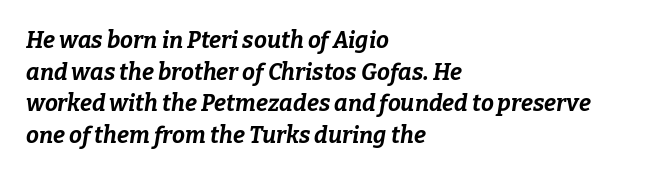
Q: Is the text bold? A: Yes.
Q: Is the text italic (slanted)? A: Yes, it leans right by about 9 degrees.
Q: Is the text underlined? A: No.
Q: How is the paragraph aligned? A: Left-aligned.
Q: Is the spacing between letters normal or unusually wide? A: Normal.
Q: Is the spacing between lines tight, normal or loose? A: Normal.
